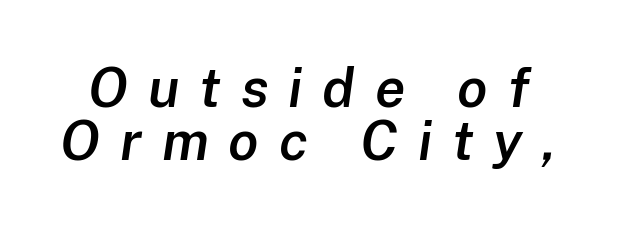
{"italic": "yes", "lean": "right", "slant_degrees": 8, "bold": "semi", "weight": "semibold", "width": "normal", "stroke_contrast": "low", "x_height": "medium", "monospaced": "no", "underline": "no", "line_spacing": "tight", "line_spacing_ratio": 0.96, "letter_spacing": "wide", "letter_spacing_em": 0.36, "glyph_px": 55}
